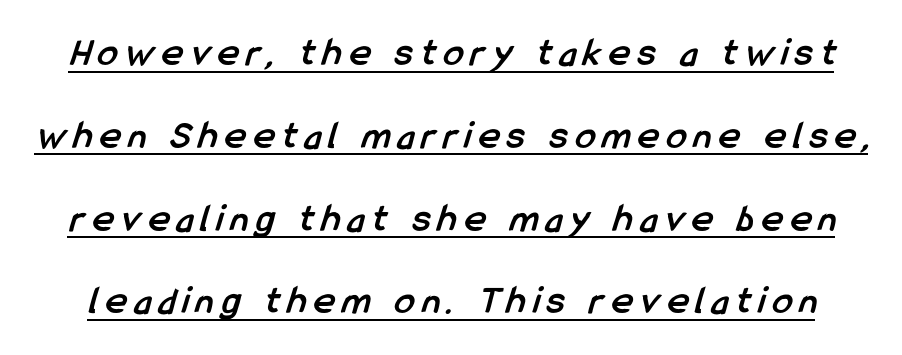
Check the space under the baseline: a stroke is drawn there. Heavy-handed strokes throughout: this text is bold. Font category for this specimen: sans-serif. You could not count columns in this text — the font is proportionally spaced. Horizontal bands of white between lines are thick stripes.
